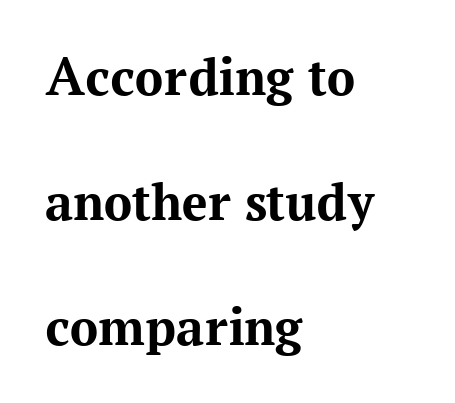
The rendering anchors every line to the left-hand side. The foot of each line stays bare and open. This block would shrink considerably if given ordinary leading; it's expanded now. Look at the bottom of the vertical strokes: they flare into serifs here.
